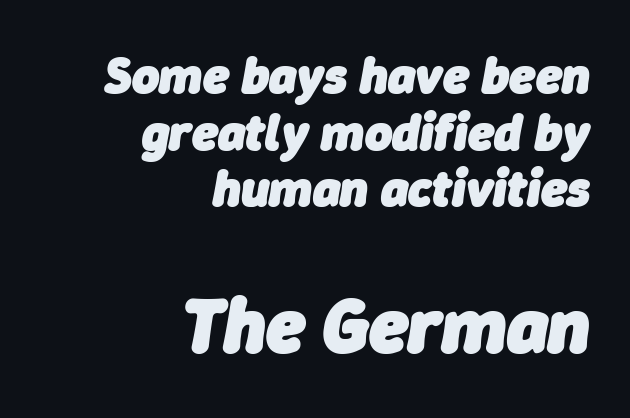
Q: Is the text bold? A: Yes.
Q: Is the text italic (slanted)? A: Yes, it leans right by about 9 degrees.
Q: Is the text underlined? A: No.
Q: How is the paragraph aligned? A: Right-aligned.
Q: Is the spacing between letters normal or unusually wide? A: Normal.
Q: Is the spacing between lines tight, normal or loose? A: Tight.
Q: Which block of text is set in a larger size, the first (top) or the second (bottom)? A: The second (bottom) one.
Q: Width (condensed, normal, or wide)? A: Normal.
Q: Stroke contrast? A: Low.
Q: x-height? A: Medium.
Q: Monospaced? A: No.
